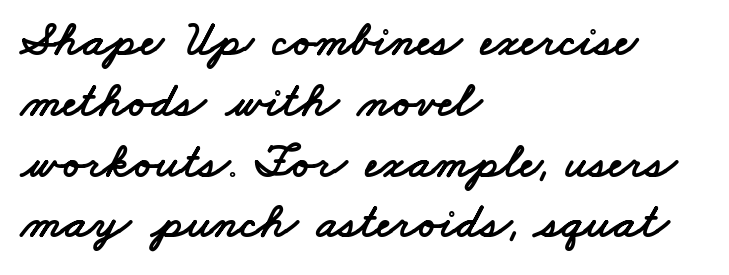
Spacing verdict: proportional, widths tailored to each character. Nobody drew a line under any word here. You can tell from the bare stems that sans-serif type was used. If you drew a ruler down the left edge, every line would touch it. Inter-character spacing is left at the font's built-in metrics.
